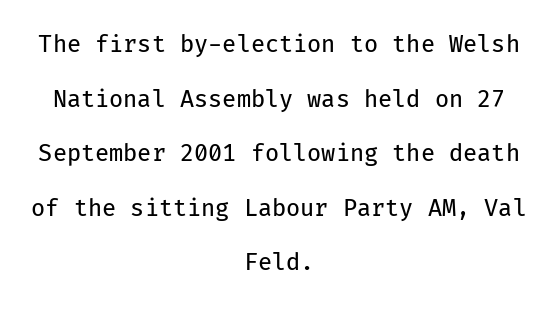
{"italic": "no", "bold": "no", "underline": "no", "align": "center", "line_spacing": "loose", "line_spacing_ratio": 2.37, "letter_spacing": "normal", "letter_spacing_em": 0.0, "glyph_px": 23}
